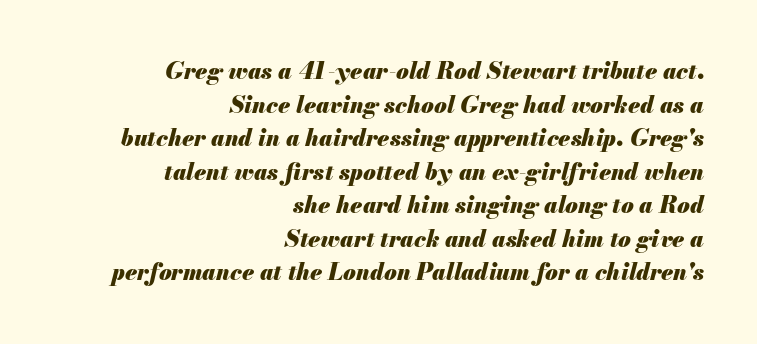
The letterforms sit shoulder to shoulder at normal distance. The words here are not underlined. Every character sits at an angle, as italics do. The block of text has a typical density, with ordinary space between rows.
